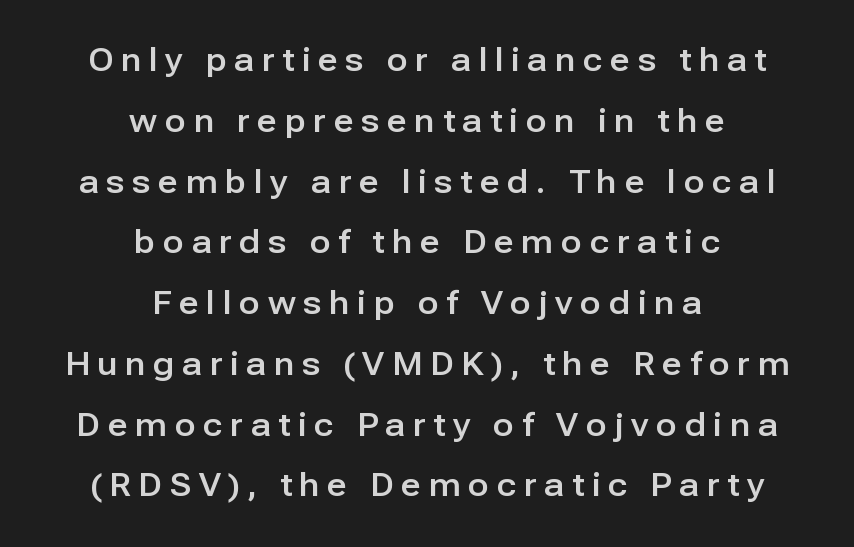
The image shows 31 px sans-serif type, upright; set centered, loose line spacing (1.96x), unusually wide letter spacing (+0.25 em), not underlined; low stroke contrast and a medium x-height.
